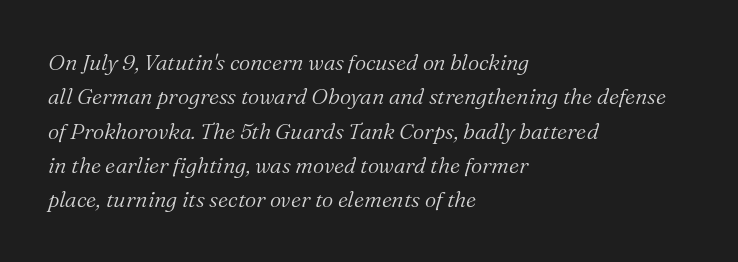
{"italic": "yes", "lean": "right", "slant_degrees": 16, "bold": "no", "underline": "no", "align": "left", "line_spacing": "normal", "line_spacing_ratio": 1.56, "letter_spacing": "normal", "letter_spacing_em": 0.0, "glyph_px": 22}
